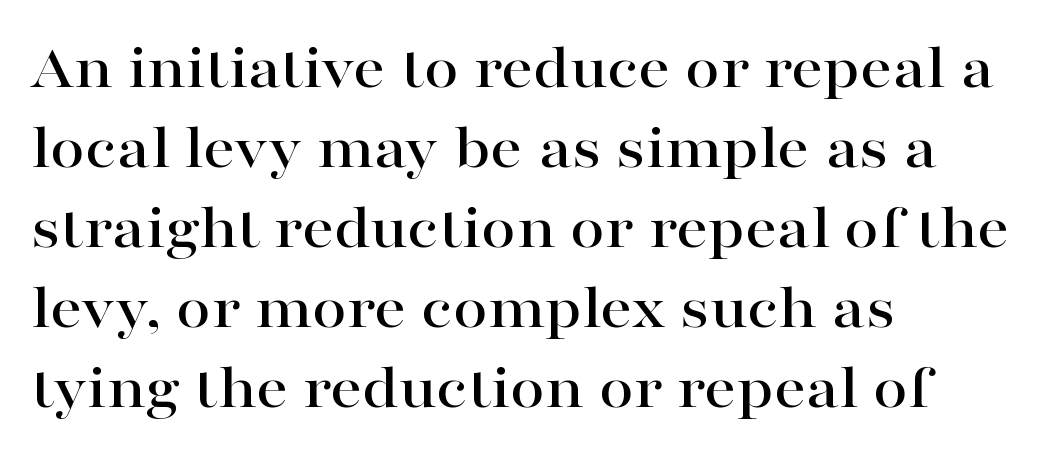
This sample uses plain, unmodified letter spacing. Line spacing here is normal. This rendering features lettering with no underline. Spacing verdict: proportional, widths tailored to each character. Is this a sans? No — the strokes have serifs.
